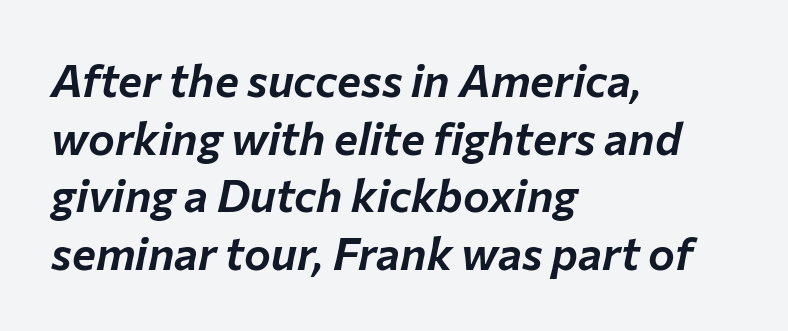
The image shows 45 px text type, italic (leaning right); set left-aligned, normal line spacing (1.28x), normal letter spacing, not underlined; low stroke contrast and a medium x-height.
